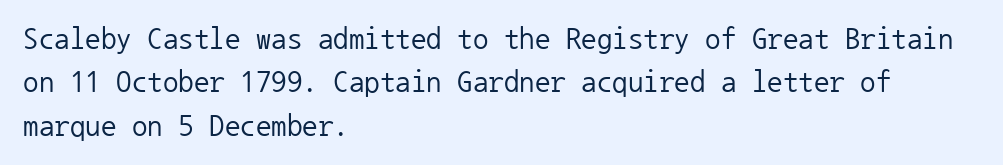
{"serif": "no", "italic": "no", "bold": "no", "weight": "regular", "width": "normal", "stroke_contrast": "low", "x_height": "medium", "monospaced": "yes", "underline": "no", "align": "left", "line_spacing": "normal", "line_spacing_ratio": 1.4, "letter_spacing": "normal", "letter_spacing_em": 0.0, "glyph_px": 31}
